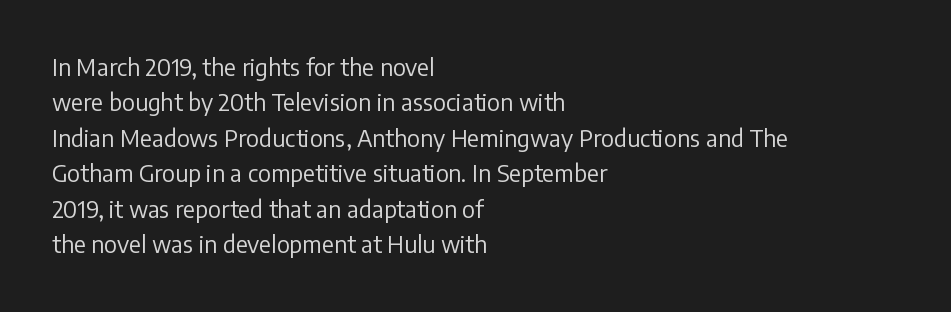
The face looks like a standard text weight, possibly lighter. Vertical strokes here are truly vertical. These lines keep a tight, regular rhythm from letter to letter. Leading matches the norm, producing a regular column. Left-aligned paragraph, ragged on the right. The space directly below the letters is spotless.
